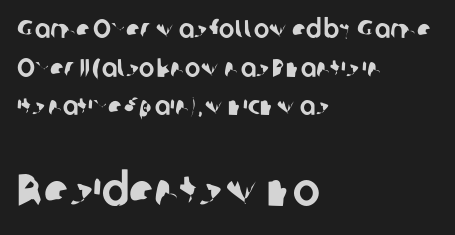
Short note: letters normally spaced. What's the leading like? Ordinary, nothing unusual. Varying glyph widths throughout — classic text-font behaviour. Check under the words: just untouched page. Line starts are locked; line ends wander.
